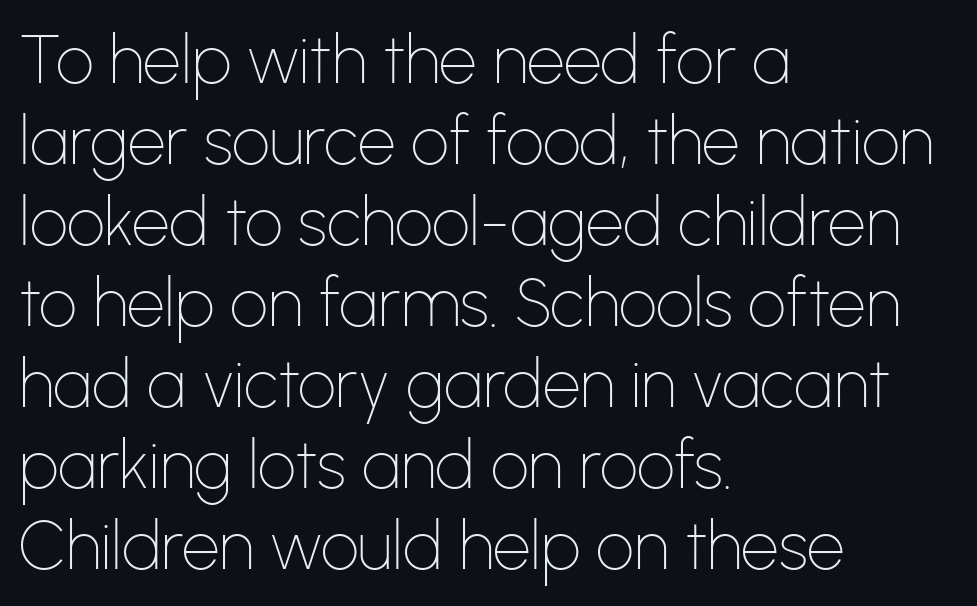
Q: Is the text bold? A: No.
Q: Is the text italic (slanted)? A: No, it is upright.
Q: Is the typeface a serif or a sans-serif typeface? A: Sans-serif.
Q: Is the text underlined? A: No.
Q: How is the paragraph aligned? A: Left-aligned.
Q: Is the spacing between letters normal or unusually wide? A: Normal.
Q: Width (condensed, normal, or wide)? A: Normal.
Q: Stroke contrast? A: Low.
Q: x-height? A: Medium.
Q: Monospaced? A: No.
